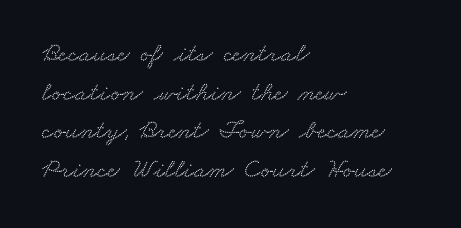
Q: Is the text underlined? A: No.
Q: How is the paragraph aligned? A: Left-aligned.
Q: Is the spacing between letters normal or unusually wide? A: Normal.
Q: Is the spacing between lines tight, normal or loose? A: Normal.
